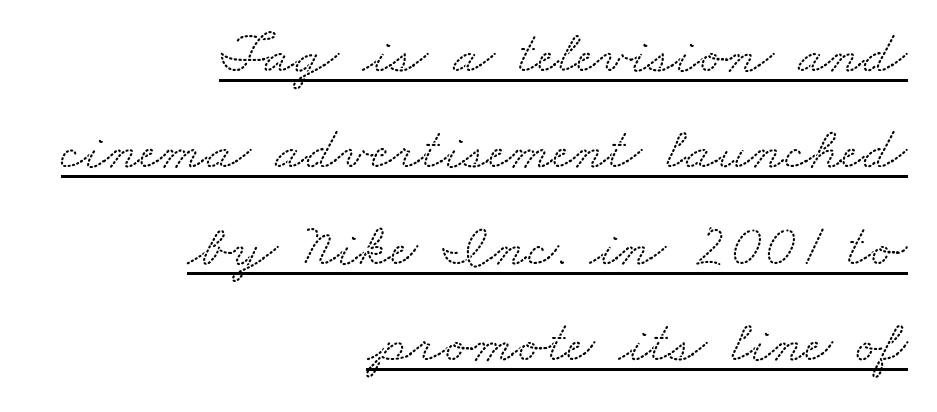
{"width": "wide", "stroke_contrast": "low", "x_height": "small", "monospaced": "no", "underline": "yes", "align": "right", "line_spacing": "normal", "line_spacing_ratio": 1.58, "letter_spacing": "normal", "letter_spacing_em": 0.0, "glyph_px": 61}
